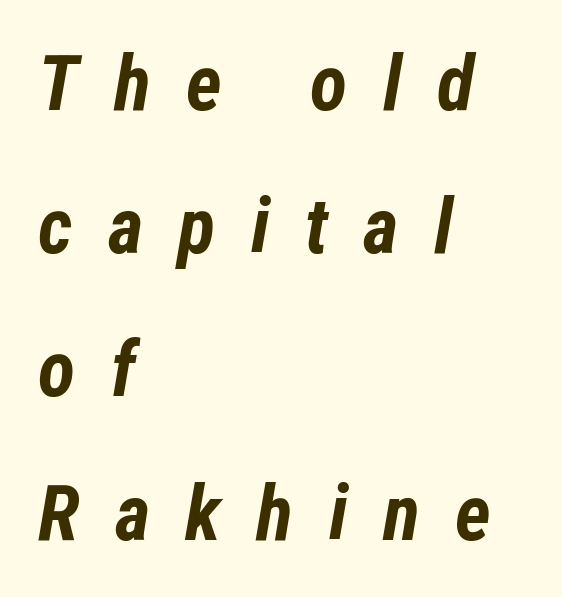
{"italic": "yes", "lean": "right", "slant_degrees": 12, "bold": "yes", "weight": "bold", "width": "condensed", "stroke_contrast": "low", "x_height": "medium", "monospaced": "no", "underline": "no", "align": "left", "line_spacing_ratio": 1.86, "letter_spacing": "wide", "letter_spacing_em": 0.46, "glyph_px": 77}
